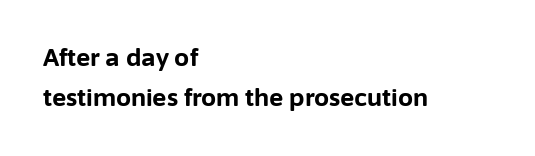
{"italic": "no", "bold": "yes", "underline": "no", "align": "left", "line_spacing": "normal", "line_spacing_ratio": 1.68, "letter_spacing": "normal", "letter_spacing_em": 0.0, "glyph_px": 24}
